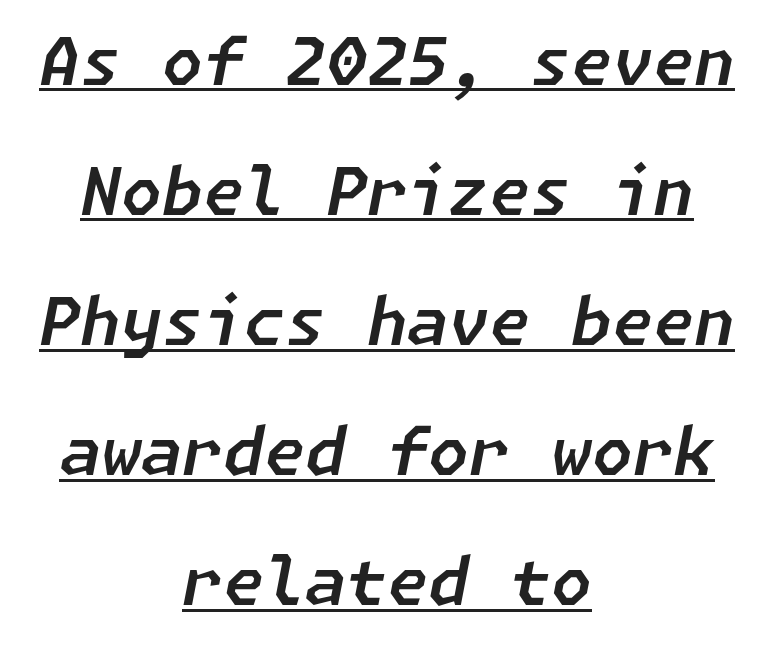
The image shows 66 px text type, italic (leaning right); set centered, loose line spacing (1.97x), normal letter spacing, underlined; low stroke contrast and a medium x-height.
